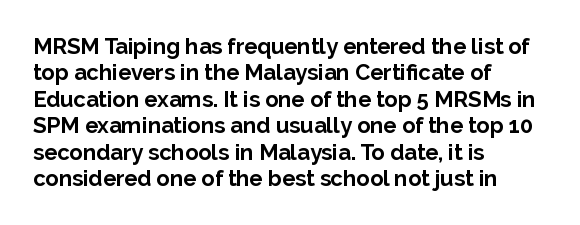
{"italic": "no", "bold": "yes", "underline": "no", "align": "left", "line_spacing_ratio": 1.2, "letter_spacing": "normal", "letter_spacing_em": 0.0, "glyph_px": 22}
